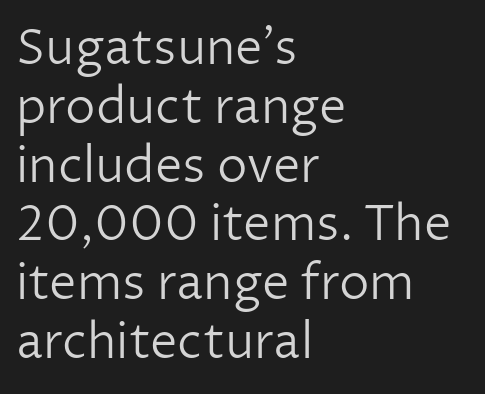
Q: Is the text bold? A: No.
Q: Is the text italic (slanted)? A: No, it is upright.
Q: Is the typeface a serif or a sans-serif typeface? A: Sans-serif.
Q: Is the text underlined? A: No.
Q: How is the paragraph aligned? A: Left-aligned.
Q: Is the spacing between letters normal or unusually wide? A: Normal.
Q: Width (condensed, normal, or wide)? A: Normal.
Q: Stroke contrast? A: Low.
Q: x-height? A: Medium.
Q: Monospaced? A: No.
